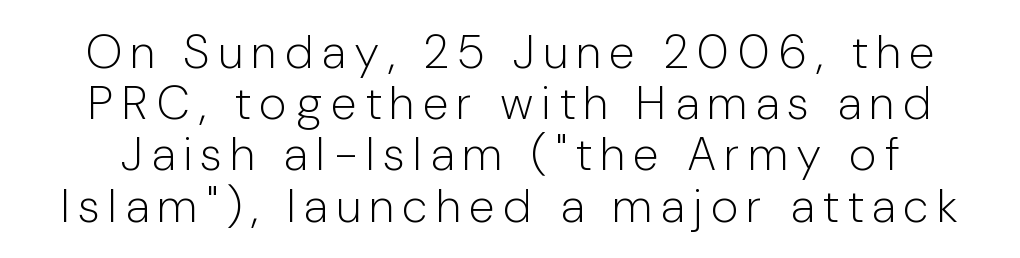
The image shows 47 px light, condensed sans-serif type, upright; set tight line spacing (1.09x), unusually wide letter spacing (+0.21 em), not underlined; low stroke contrast and a medium x-height.
